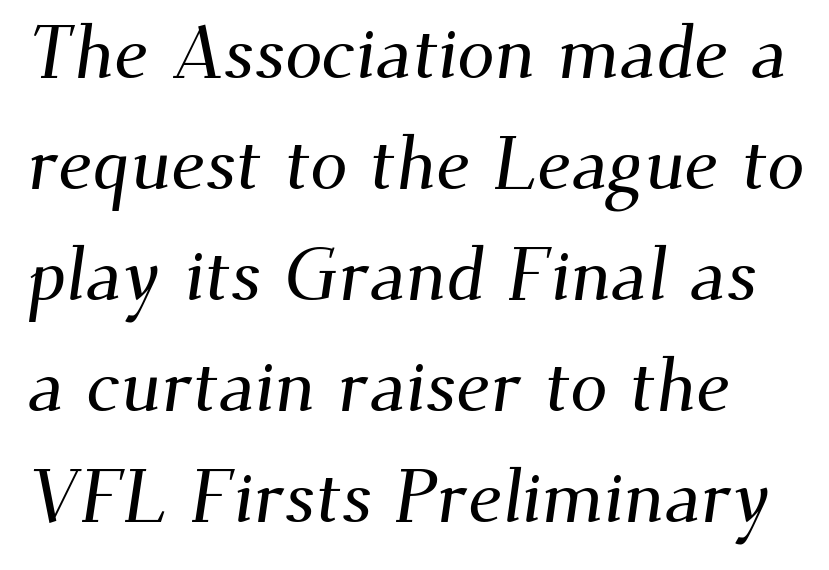
The image shows 75 px serif type; set normal line spacing (1.48x), normal letter spacing, not underlined; medium stroke contrast and a small x-height.
